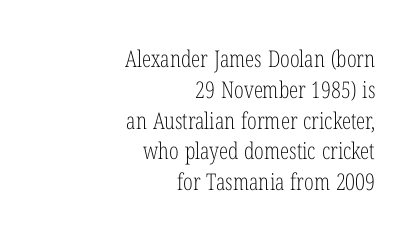
Q: Is the text bold? A: No.
Q: Is the text italic (slanted)? A: No, it is upright.
Q: Is the text underlined? A: No.
Q: How is the paragraph aligned? A: Right-aligned.
Q: Is the spacing between letters normal or unusually wide? A: Normal.
Q: Is the spacing between lines tight, normal or loose? A: Normal.
